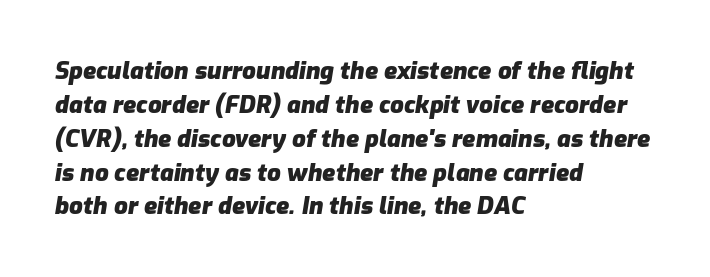
The image shows 24 px bold type, italic (leaning right); set left-aligned, normal line spacing (1.41x), normal letter spacing, not underlined.
